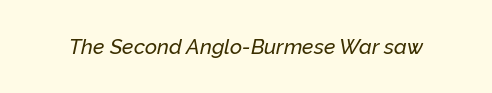
The image shows 21 px text type, italic (leaning right); set normal letter spacing, not underlined.
